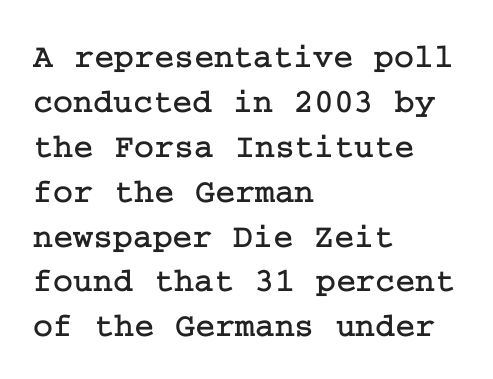
The image shows 34 px serif type, upright; set left-aligned, normal line spacing (1.32x), normal letter spacing, not underlined; low stroke contrast and a medium x-height.
